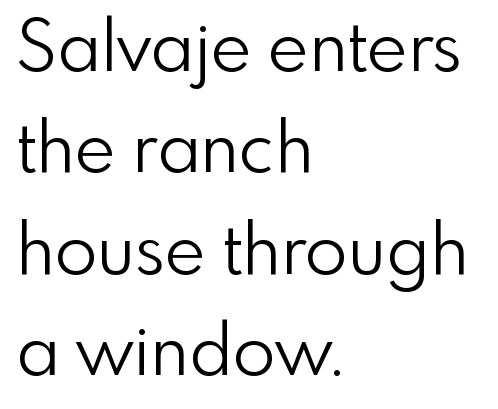
Every character sits straight up, as roman type does. Students, observe: this is what conventionally led text looks like. Here the designer chose a conventional face with non-uniform glyph widths. Here the glyphs are tracked normally, forming tight word shapes. The typesetting does not lean heavy: it is not bold.
